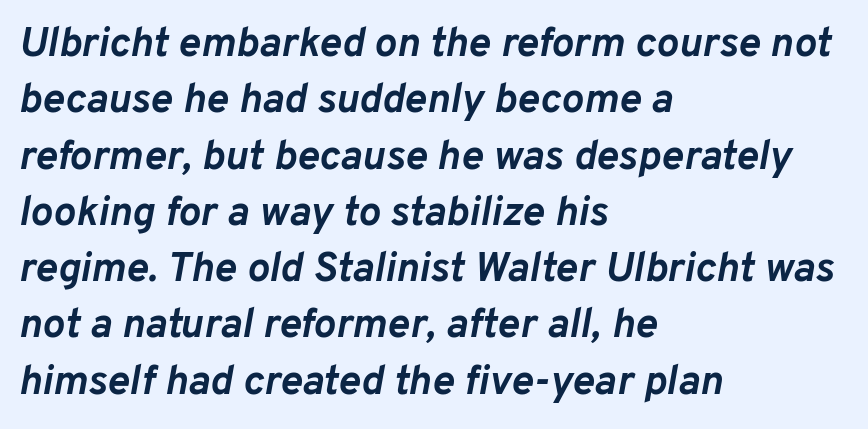
{"italic": "yes", "lean": "right", "slant_degrees": 10, "bold": "yes", "weight": "semibold", "width": "normal", "stroke_contrast": "low", "x_height": "medium", "monospaced": "no", "underline": "no", "align": "left", "line_spacing": "normal", "line_spacing_ratio": 1.34, "letter_spacing": "normal", "letter_spacing_em": 0.0, "glyph_px": 42}
